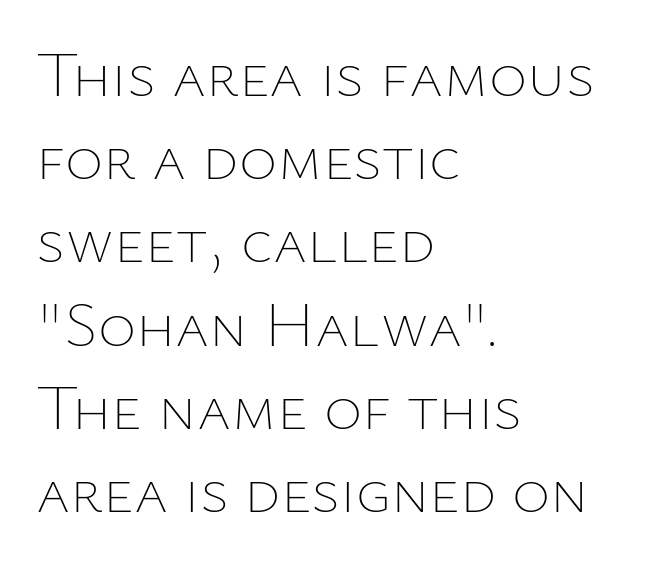
Q: Is the text bold? A: No.
Q: Is the text italic (slanted)? A: No, it is upright.
Q: Is the text underlined? A: No.
Q: How is the paragraph aligned? A: Left-aligned.
Q: Is the spacing between letters normal or unusually wide? A: Normal.
Q: Is the spacing between lines tight, normal or loose? A: Normal.
Q: Width (condensed, normal, or wide)? A: Normal.
Q: Stroke contrast? A: Low.
Q: x-height? A: Medium.
Q: Monospaced? A: No.
